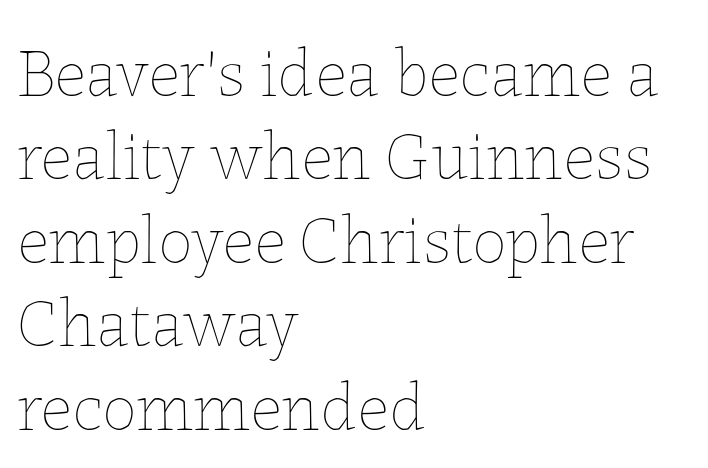
Q: Is the text bold? A: No.
Q: Is the text italic (slanted)? A: No, it is upright.
Q: Is the text underlined? A: No.
Q: How is the paragraph aligned? A: Left-aligned.
Q: Is the spacing between letters normal or unusually wide? A: Normal.
Q: Width (condensed, normal, or wide)? A: Normal.
Q: Stroke contrast? A: Low.
Q: x-height? A: Medium.
Q: Monospaced? A: No.
